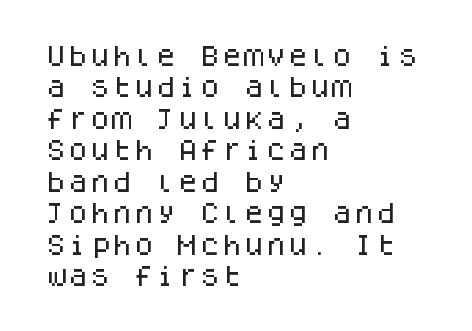
The image shows 22 px text type, upright; set left-aligned, normal line spacing (1.43x), normal letter spacing, not underlined.
